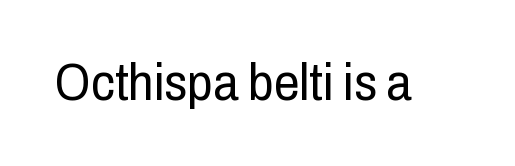
The lettering stays uniformly vertical, giving the passage a roman look. A clean baseline with only descenders dipping below it. Here the designer chose a conventional face with non-uniform glyph widths. I'd call this a sans setting — the letters go barefoot.
